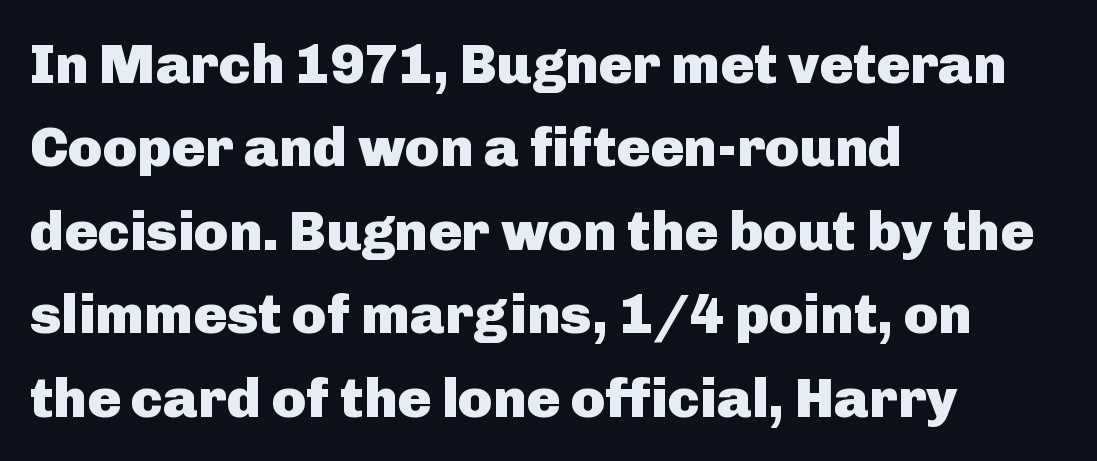
Q: Is the text bold? A: Yes.
Q: Is the text italic (slanted)? A: No, it is upright.
Q: Is the typeface a serif or a sans-serif typeface? A: Sans-serif.
Q: Is the text underlined? A: No.
Q: How is the paragraph aligned? A: Left-aligned.
Q: Is the spacing between letters normal or unusually wide? A: Normal.
Q: Is the spacing between lines tight, normal or loose? A: Normal.
Q: Width (condensed, normal, or wide)? A: Normal.
Q: Stroke contrast? A: Low.
Q: x-height? A: Medium.
Q: Monospaced? A: No.
